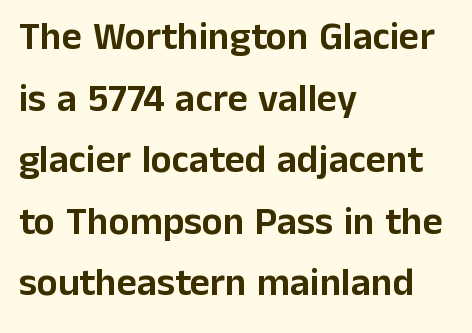
Q: Is the text italic (slanted)? A: No, it is upright.
Q: Is the typeface a serif or a sans-serif typeface? A: Sans-serif.
Q: Is the text underlined? A: No.
Q: How is the paragraph aligned? A: Left-aligned.
Q: Is the spacing between letters normal or unusually wide? A: Normal.
Q: Is the spacing between lines tight, normal or loose? A: Normal.
Q: Width (condensed, normal, or wide)? A: Normal.
Q: Stroke contrast? A: Low.
Q: x-height? A: Medium.
Q: Monospaced? A: No.
